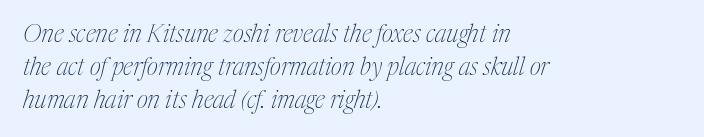
Q: Is the text bold? A: No.
Q: Is the text italic (slanted)? A: Yes, it leans right by about 17 degrees.
Q: Is the text underlined? A: No.
Q: How is the paragraph aligned? A: Left-aligned.
Q: Is the spacing between letters normal or unusually wide? A: Normal.
Q: Is the spacing between lines tight, normal or loose? A: Normal.
